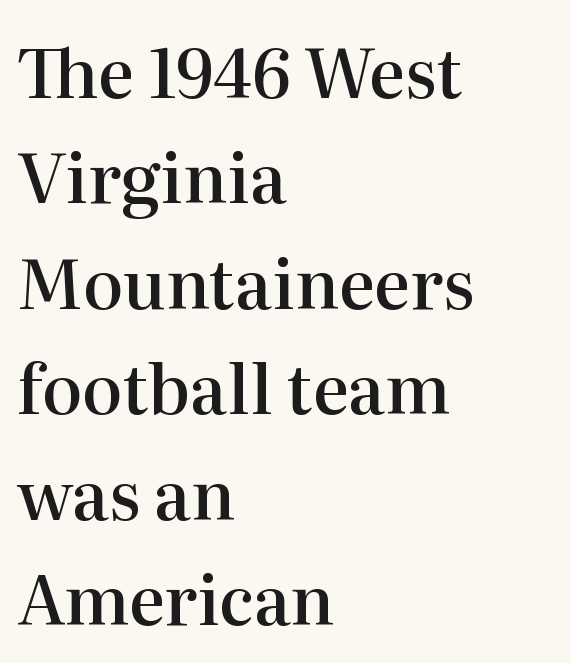
The image shows 68 px semibold serif type, upright; set left-aligned, normal line spacing (1.55x), normal letter spacing, not underlined; high stroke contrast and a medium x-height.
